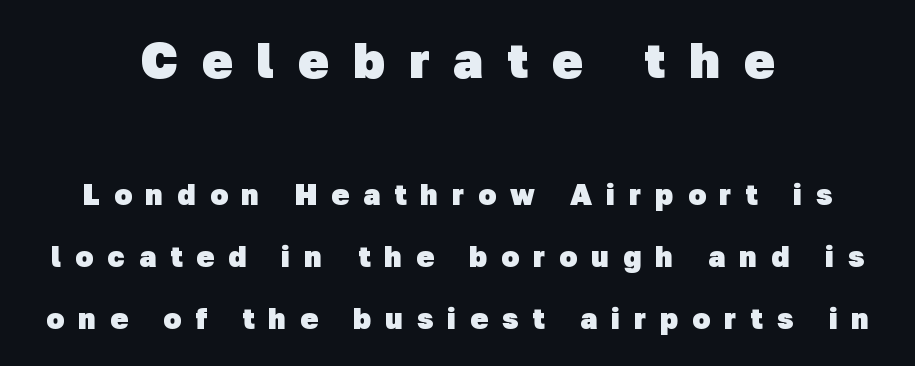
Q: Is the text bold? A: Yes.
Q: Is the typeface a serif or a sans-serif typeface? A: Sans-serif.
Q: Is the text underlined? A: No.
Q: How is the paragraph aligned? A: Centered.
Q: Is the spacing between letters normal or unusually wide? A: Unusually wide.
Q: Is the spacing between lines tight, normal or loose? A: Loose.
Q: Which block of text is set in a larger size, the first (top) or the second (bottom)? A: The first (top) one.
Q: Width (condensed, normal, or wide)? A: Normal.
Q: Stroke contrast? A: Low.
Q: x-height? A: Medium.
Q: Monospaced? A: No.
